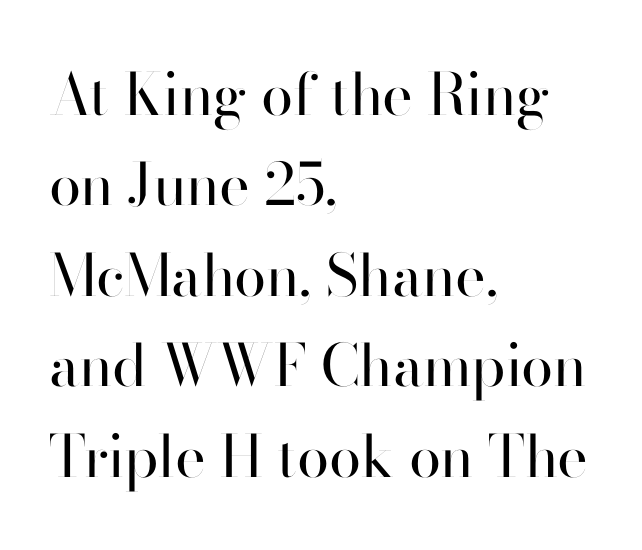
{"serif": "no", "italic": "no", "bold": "no", "weight": "regular", "width": "normal", "stroke_contrast": "high", "x_height": "small", "monospaced": "no", "underline": "no", "align": "left", "line_spacing": "normal", "line_spacing_ratio": 1.56, "letter_spacing": "normal", "letter_spacing_em": 0.0, "glyph_px": 58}
